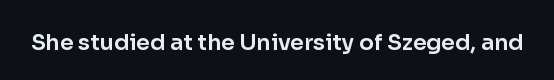
The image shows 22 px text type, upright; set normal letter spacing, not underlined.
